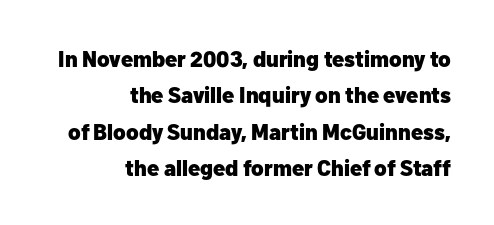
This sample uses an upright cut, with every glyph sitting square on the baseline. All the whitespace from short lines collects on the left. Inter-character spacing is left at the font's built-in metrics. Compared with typical paragraphs, the rows here are spaced about the same. Every letter is thick-stroked: bold, no question.
